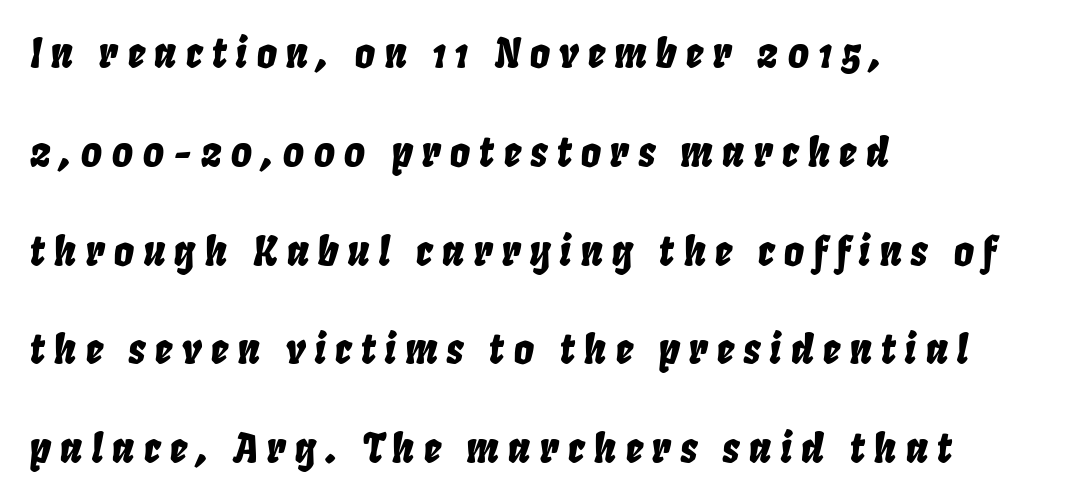
The image shows 40 px condensed type, italic (leaning right); set left-aligned, loose line spacing (2.47x), unusually wide letter spacing (+0.22 em), not underlined; low stroke contrast and a large x-height.
